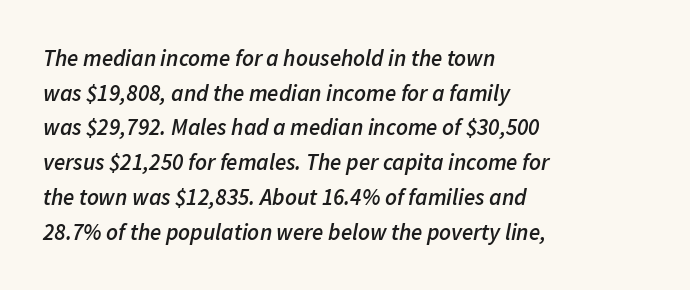
{"italic": "yes", "lean": "right", "slant_degrees": 11, "bold": "semi", "underline": "no", "align": "left", "line_spacing": "normal", "line_spacing_ratio": 1.51, "letter_spacing": "normal", "letter_spacing_em": 0.0, "glyph_px": 23}
